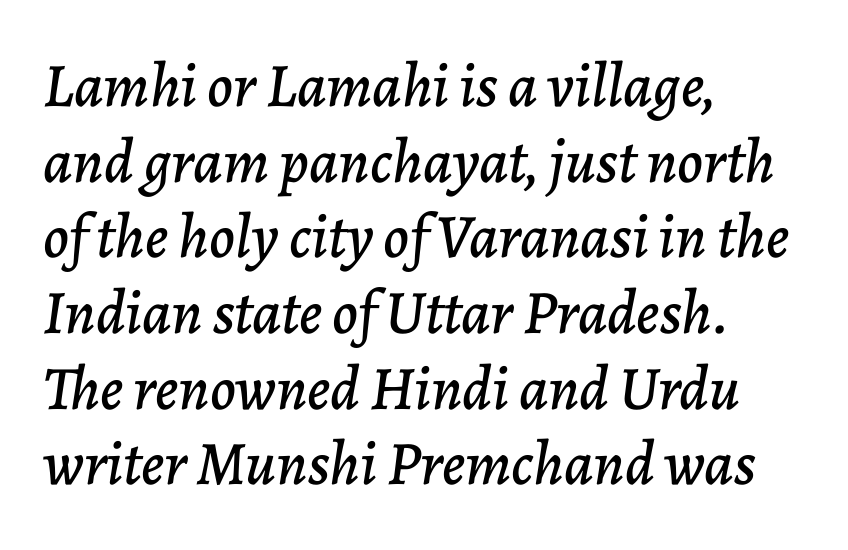
Q: Is the text italic (slanted)? A: Yes, it leans right by about 7 degrees.
Q: Is the text underlined? A: No.
Q: How is the paragraph aligned? A: Left-aligned.
Q: Is the spacing between letters normal or unusually wide? A: Normal.
Q: Width (condensed, normal, or wide)? A: Normal.
Q: Stroke contrast? A: Low.
Q: x-height? A: Medium.
Q: Monospaced? A: No.
